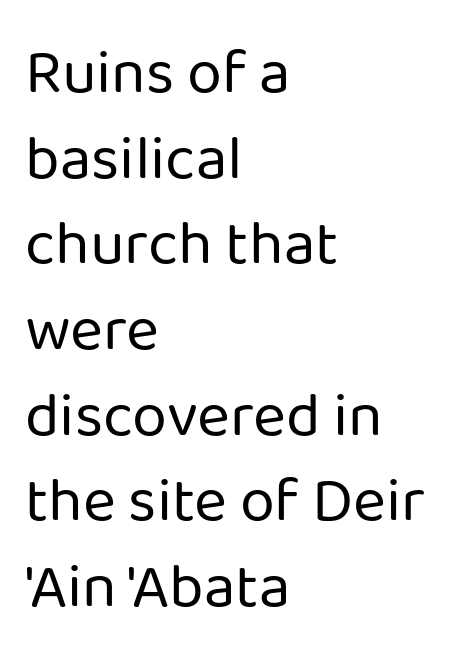
Q: Is the text bold? A: No.
Q: Is the text italic (slanted)? A: No, it is upright.
Q: Is the typeface a serif or a sans-serif typeface? A: Sans-serif.
Q: Is the text underlined? A: No.
Q: How is the paragraph aligned? A: Left-aligned.
Q: Is the spacing between letters normal or unusually wide? A: Normal.
Q: Is the spacing between lines tight, normal or loose? A: Normal.
Q: Width (condensed, normal, or wide)? A: Normal.
Q: Stroke contrast? A: Low.
Q: x-height? A: Medium.
Q: Monospaced? A: No.
